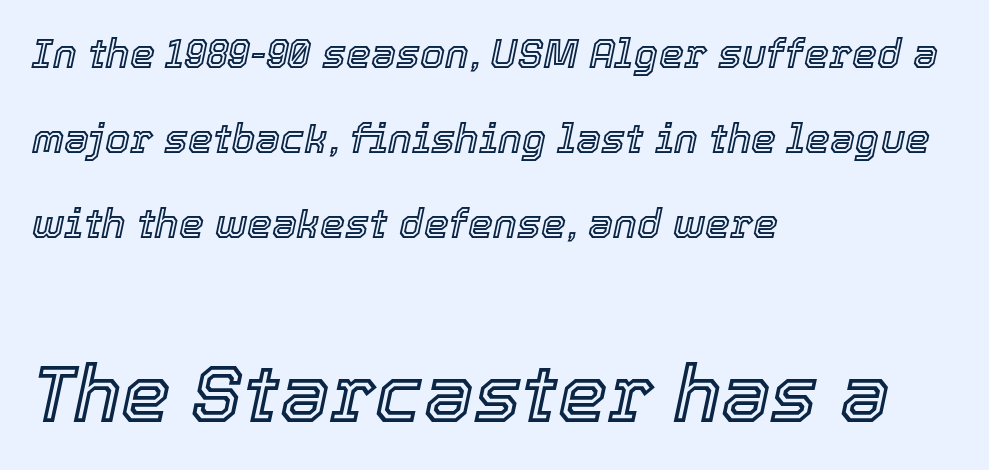
{"italic": "yes", "lean": "right", "slant_degrees": 12, "width": "normal", "x_height": "medium", "monospaced": "no", "underline": "no", "align": "left", "line_spacing": "loose", "line_spacing_ratio": 2.12, "letter_spacing": "normal", "letter_spacing_em": 0.0, "larger_block": "second", "size_ratio": 1.98, "glyph_px": 79}
